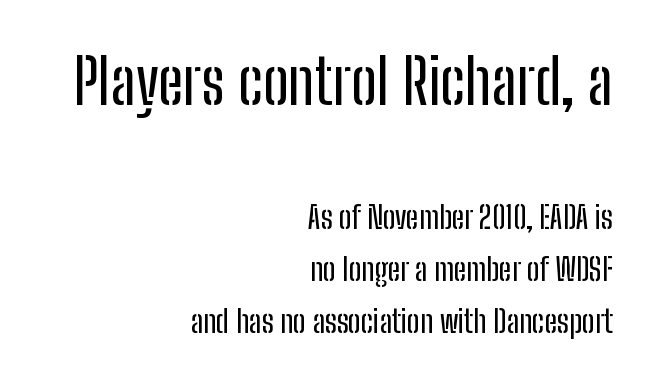
The image shows 62 px condensed sans-serif type, upright; set right-aligned, normal line spacing (1.68x), normal letter spacing, not underlined; the first (top) block is 2.0x larger; low stroke contrast and a medium x-height.
